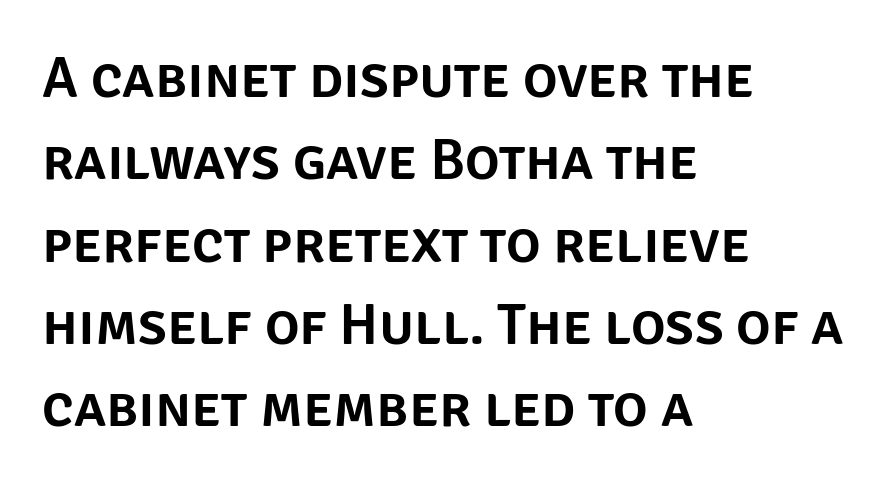
{"serif": "no", "italic": "no", "width": "normal", "stroke_contrast": "low", "x_height": "large", "monospaced": "no", "underline": "no", "align": "left", "line_spacing": "normal", "line_spacing_ratio": 1.42, "letter_spacing": "normal", "letter_spacing_em": 0.0, "glyph_px": 58}
